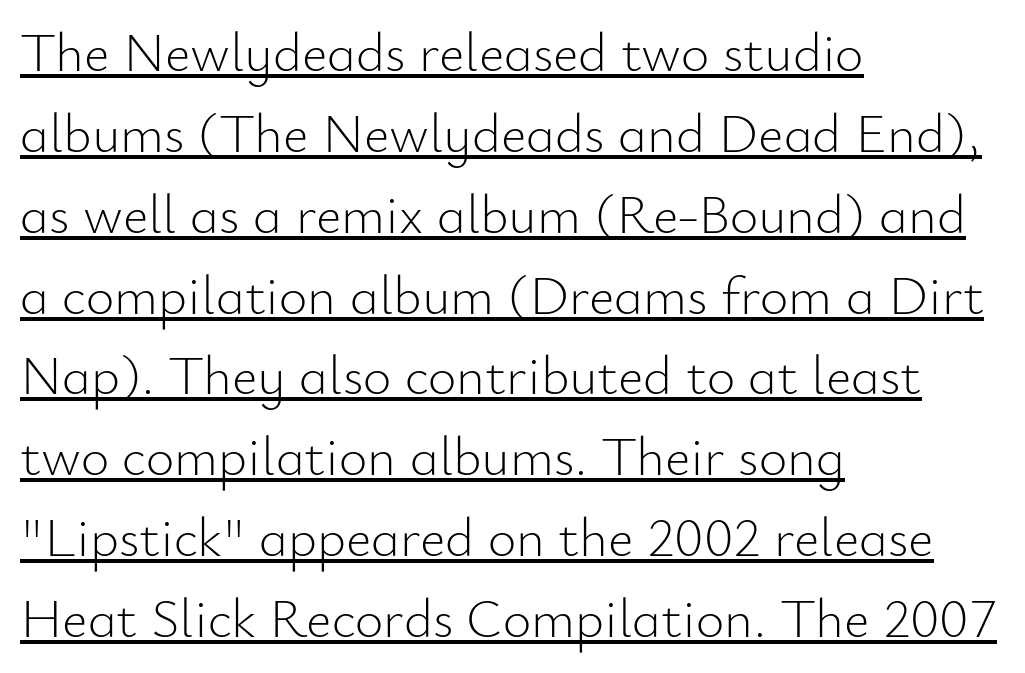
Q: Is the text bold? A: No.
Q: Is the text italic (slanted)? A: No, it is upright.
Q: Is the typeface a serif or a sans-serif typeface? A: Sans-serif.
Q: Is the text underlined? A: Yes.
Q: How is the paragraph aligned? A: Left-aligned.
Q: Is the spacing between letters normal or unusually wide? A: Normal.
Q: Is the spacing between lines tight, normal or loose? A: Normal.
Q: Width (condensed, normal, or wide)? A: Normal.
Q: Stroke contrast? A: Low.
Q: x-height? A: Small.
Q: Monospaced? A: No.
